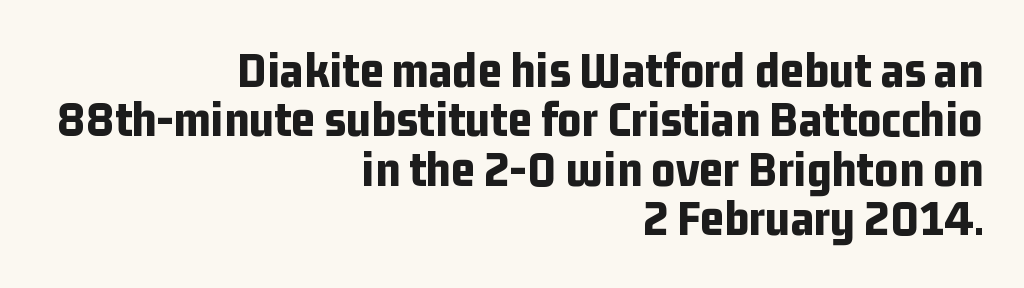
Looks like regular typesetting: each glyph gets only the width it needs. The type sits square on the baseline with zero lean. Compared with typical paragraphs, the rows here are closer together. Compared with a flush-left layout, this one pins lines to the opposite, right side. Typographic density is high because the face is bold. The letters sit at their default tracking, neither squeezed nor spread.
